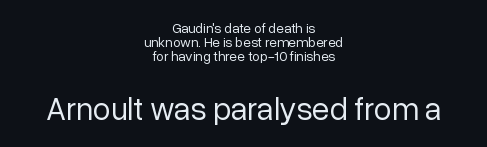
Q: Is the text bold? A: No.
Q: Is the text italic (slanted)? A: No, it is upright.
Q: Is the typeface a serif or a sans-serif typeface? A: Sans-serif.
Q: Is the text underlined? A: No.
Q: How is the paragraph aligned? A: Centered.
Q: Is the spacing between letters normal or unusually wide? A: Normal.
Q: Is the spacing between lines tight, normal or loose? A: Tight.
Q: Which block of text is set in a larger size, the first (top) or the second (bottom)? A: The second (bottom) one.
Q: Width (condensed, normal, or wide)? A: Normal.
Q: Stroke contrast? A: Low.
Q: x-height? A: Medium.
Q: Monospaced? A: No.
